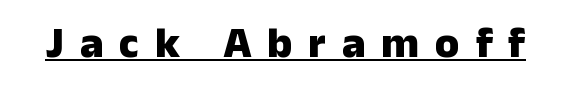
Q: Is the text bold? A: Yes.
Q: Is the text italic (slanted)? A: No, it is upright.
Q: Is the typeface a serif or a sans-serif typeface? A: Sans-serif.
Q: Is the text underlined? A: Yes.
Q: Is the spacing between letters normal or unusually wide? A: Unusually wide.
Q: Width (condensed, normal, or wide)? A: Normal.
Q: Stroke contrast? A: Low.
Q: x-height? A: Medium.
Q: Monospaced? A: No.
